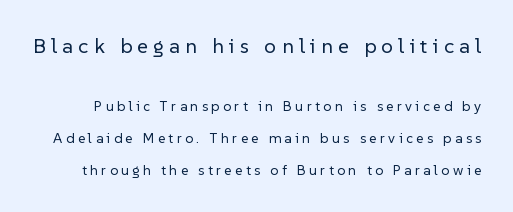
{"italic": "no", "bold": "no", "underline": "no", "line_spacing": "loose", "line_spacing_ratio": 2.3, "letter_spacing": "wide", "letter_spacing_em": 0.25, "larger_block": "first", "size_ratio": 1.5, "glyph_px": 21}
